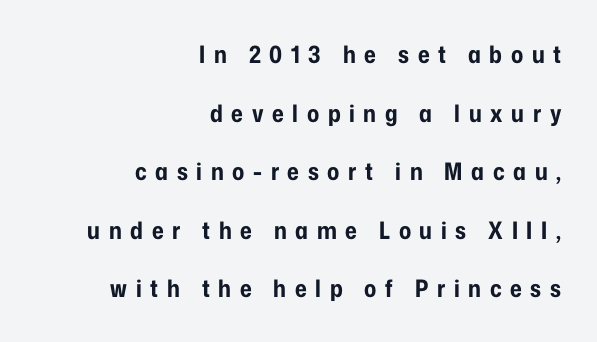
{"italic": "no", "bold": "yes", "underline": "no", "align": "right", "line_spacing": "loose", "line_spacing_ratio": 2.44, "letter_spacing": "wide", "letter_spacing_em": 0.36, "glyph_px": 24}
